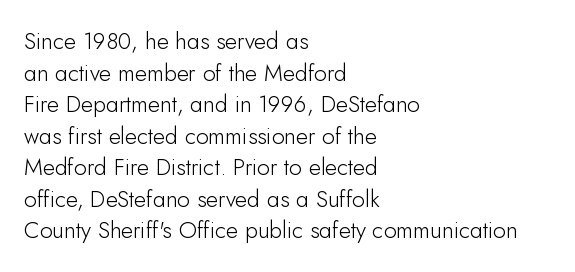
Q: Is the text bold? A: No.
Q: Is the text italic (slanted)? A: No, it is upright.
Q: Is the text underlined? A: No.
Q: How is the paragraph aligned? A: Left-aligned.
Q: Is the spacing between letters normal or unusually wide? A: Normal.
Q: Is the spacing between lines tight, normal or loose? A: Normal.
